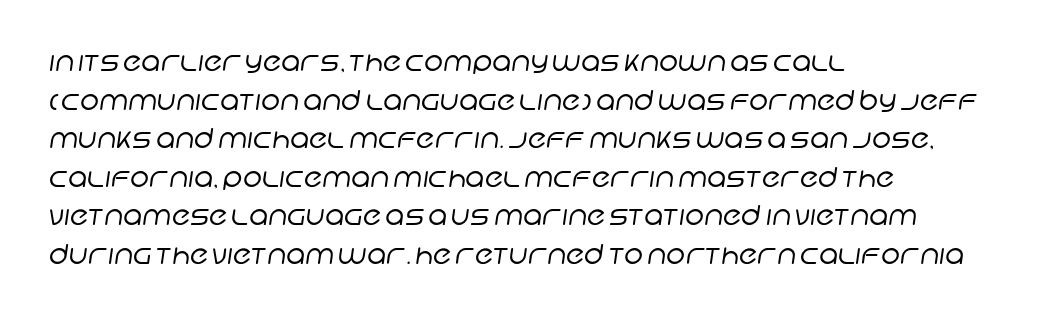
Weight: not bold — regular or lighter. Clear beneath every line of the passage. Casual observation: everything's shoved over to the left. What stands out about the letter spacing? Nothing — it is the standard amount. The leading is moderate, giving the passage an even texture.
